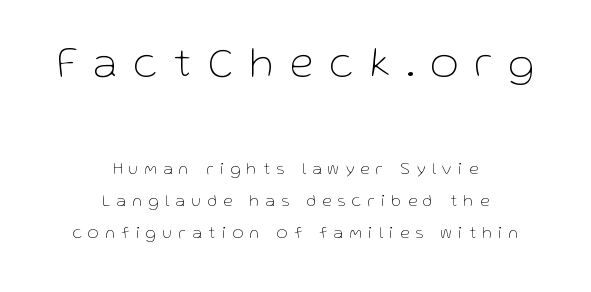
{"serif": "no", "italic": "no", "bold": "no", "weight": "thin", "width": "normal", "stroke_contrast": "low", "x_height": "medium", "monospaced": "no", "underline": "no", "align": "center", "line_spacing_ratio": 1.88, "letter_spacing": "wide", "letter_spacing_em": 0.39, "larger_block": "first", "size_ratio": 2.53, "glyph_px": 43}
